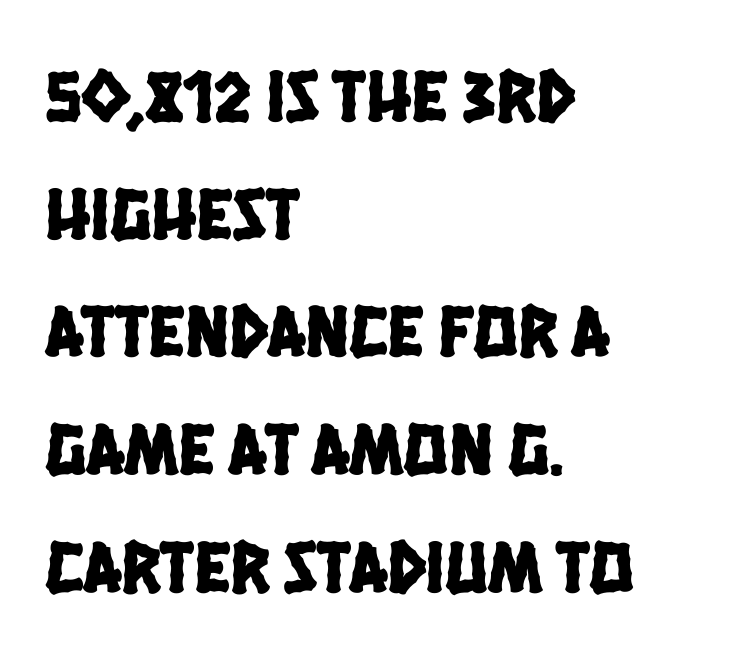
Spacing between characters is what you'd get straight out of the box. Teacher's note: observe the even left margin — that is flush-left alignment. Stroke terminals: plain, sans-serif. Varying glyph widths throughout — classic text-font behaviour. Descender tails drop into unmarked territory. This block has exactly the height ordinary leading produces.
